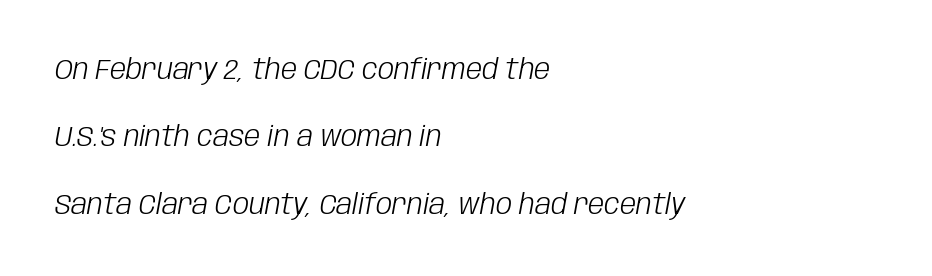
{"italic": "yes", "lean": "right", "slant_degrees": 10, "bold": "no", "weight": "light", "width": "condensed", "stroke_contrast": "low", "x_height": "large", "monospaced": "no", "underline": "no", "align": "left", "line_spacing": "loose", "line_spacing_ratio": 2.32, "letter_spacing": "normal", "letter_spacing_em": 0.0, "glyph_px": 29}
